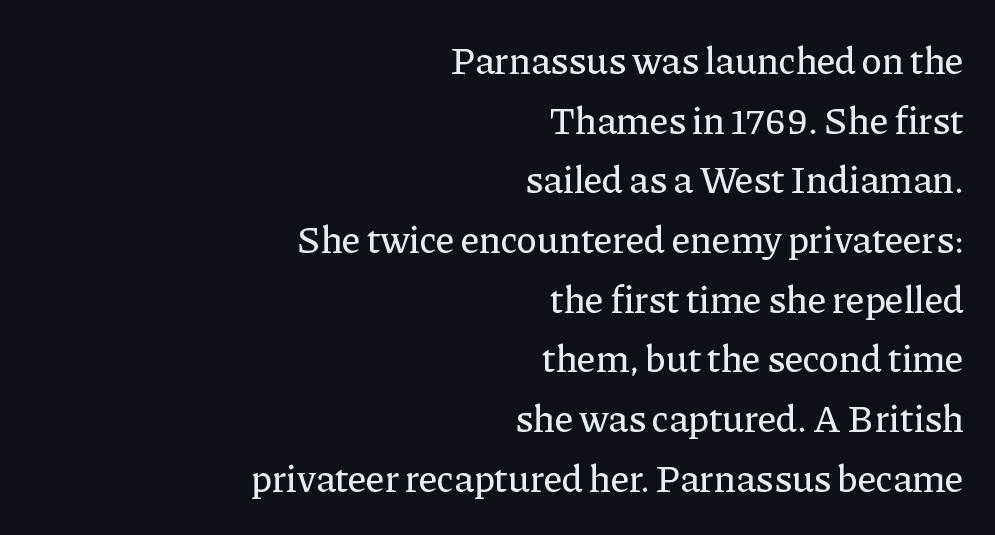
The image shows 38 px serif type, upright; set right-aligned, normal line spacing (1.57x), normal letter spacing, not underlined; low stroke contrast and a medium x-height.
